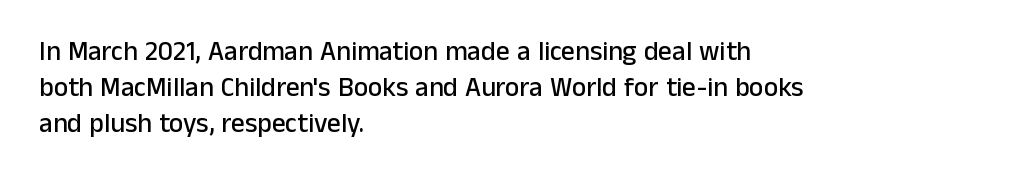
{"italic": "no", "underline": "no", "align": "left", "line_spacing": "normal", "line_spacing_ratio": 1.34, "letter_spacing": "normal", "letter_spacing_em": 0.0, "glyph_px": 27}
